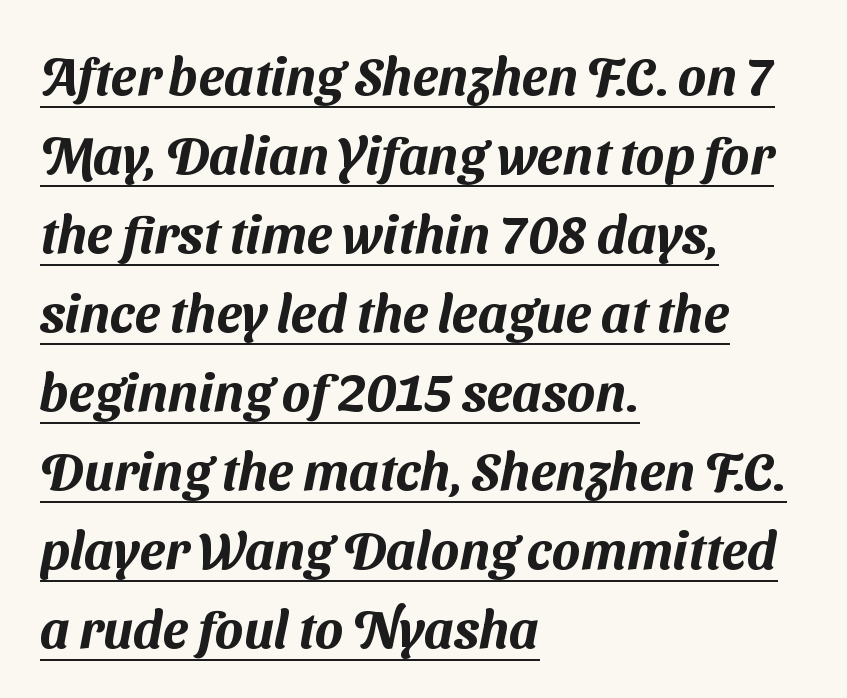
Q: Is the typeface a serif or a sans-serif typeface? A: Sans-serif.
Q: Is the text underlined? A: Yes.
Q: How is the paragraph aligned? A: Left-aligned.
Q: Is the spacing between letters normal or unusually wide? A: Normal.
Q: Is the spacing between lines tight, normal or loose? A: Normal.
Q: Width (condensed, normal, or wide)? A: Normal.
Q: Stroke contrast? A: Medium.
Q: x-height? A: Medium.
Q: Monospaced? A: No.
